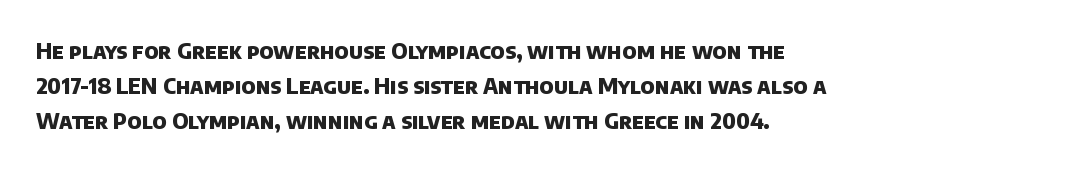
{"bold": "yes", "underline": "no", "align": "left", "line_spacing": "normal", "line_spacing_ratio": 1.59, "letter_spacing": "normal", "letter_spacing_em": 0.0, "glyph_px": 22}
